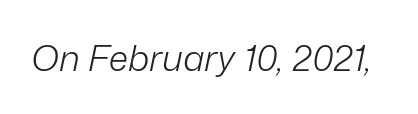
The image shows 36 px light type, italic (leaning right); set normal letter spacing, not underlined; low stroke contrast and a medium x-height.
